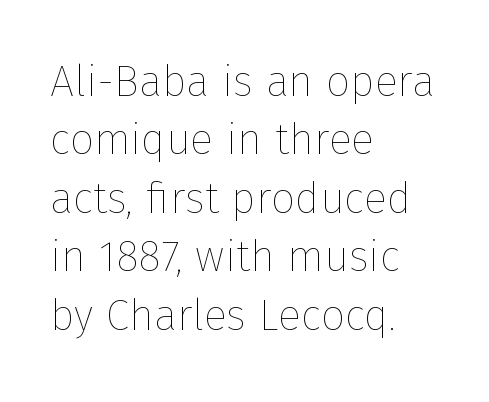
The typesetting does not lean heavy: it is not bold. Horizontal bands of white between lines are of average thickness. The face used here is rendered with its standard letterfit. This sample is left-justified, so line endings fall wherever the words run out. Every character sits straight up, as roman type does. Has an underline been added? It has not.
